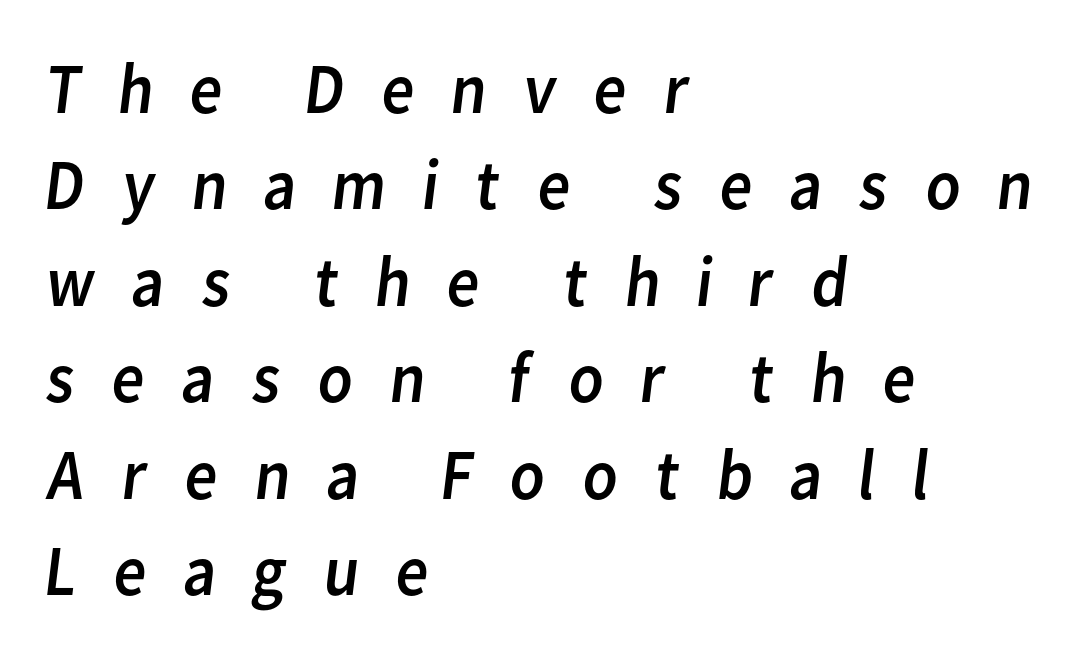
The image shows 72 px regular-weight sans-serif type; set left-aligned, normal line spacing (1.34x), unusually wide letter spacing (+0.47 em), not underlined; low stroke contrast and a medium x-height.
